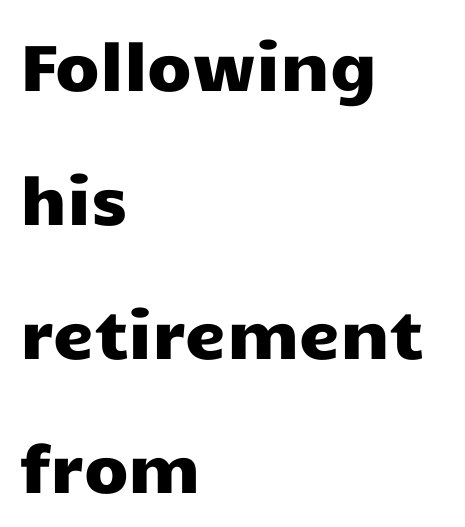
{"serif": "no", "italic": "no", "width": "wide", "stroke_contrast": "low", "x_height": "medium", "monospaced": "no", "underline": "no", "align": "left", "line_spacing": "loose", "line_spacing_ratio": 2.06, "letter_spacing": "normal", "letter_spacing_em": 0.0, "glyph_px": 65}
